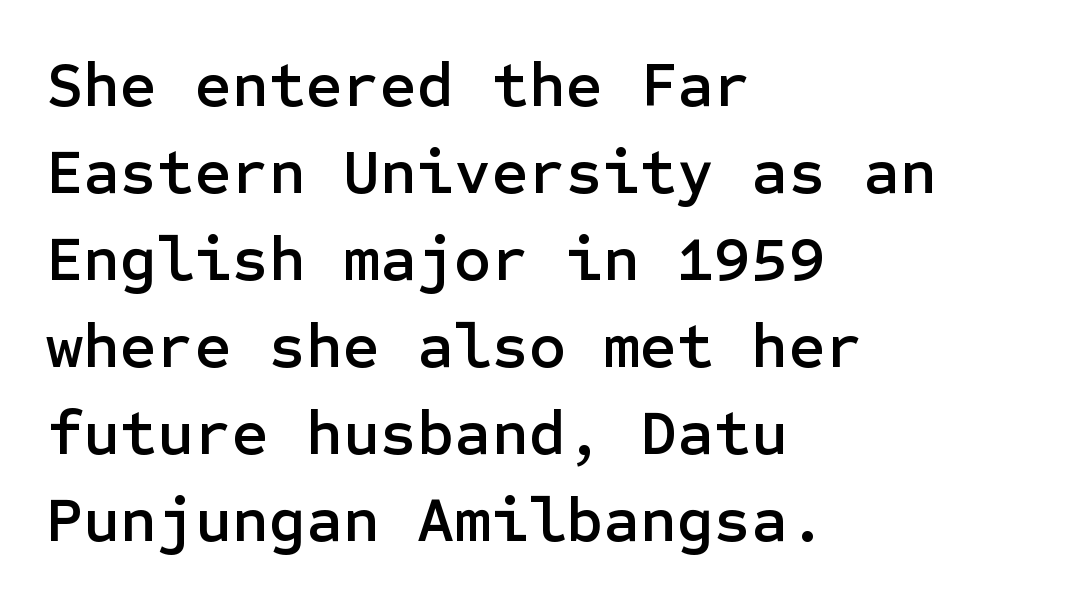
The image shows 64 px sans-serif type, upright; set left-aligned, normal line spacing (1.36x), normal letter spacing, not underlined; low stroke contrast and a medium x-height.
